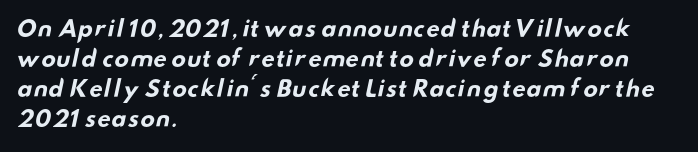
{"bold": "yes", "underline": "no", "align": "left", "line_spacing": "normal", "line_spacing_ratio": 1.36, "letter_spacing": "normal", "letter_spacing_em": 0.0, "glyph_px": 22}
